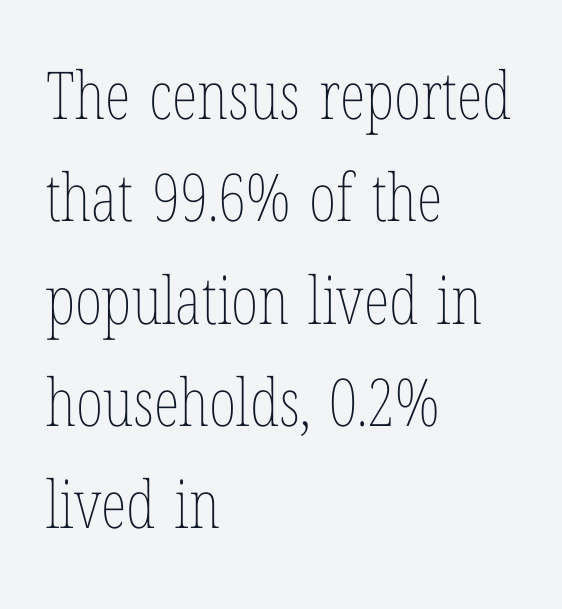
Q: Is the text bold? A: No.
Q: Is the text italic (slanted)? A: No, it is upright.
Q: Is the text underlined? A: No.
Q: How is the paragraph aligned? A: Left-aligned.
Q: Is the spacing between letters normal or unusually wide? A: Normal.
Q: Is the spacing between lines tight, normal or loose? A: Normal.
Q: Width (condensed, normal, or wide)? A: Condensed.
Q: Stroke contrast? A: Low.
Q: x-height? A: Medium.
Q: Monospaced? A: No.
